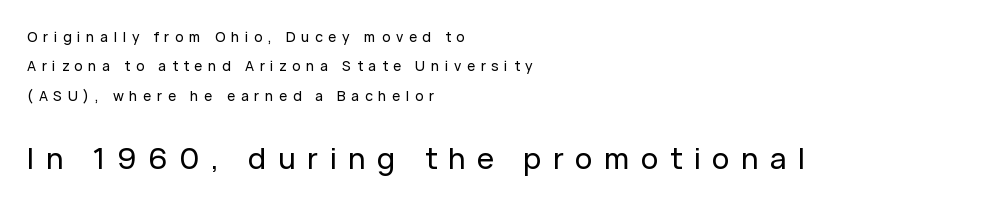
The image shows 29 px sans-serif type, upright; set left-aligned, loose line spacing (2.09x), unusually wide letter spacing (+0.4 em), not underlined; the second (bottom) block is 2.07x larger; low stroke contrast and a medium x-height.
